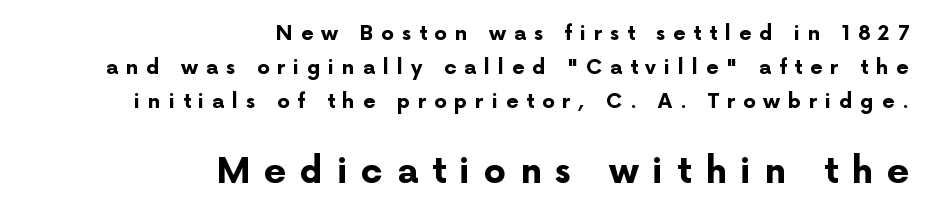
Nobody drew a line under any word here. How would I describe the line gaps? Plain and ordinary. Honestly, the letter spacing is so wide it's the main thing you notice. Classification — sans serif. Right-aligned paragraph, ragged on the left. The type sits square on the baseline with zero lean.
